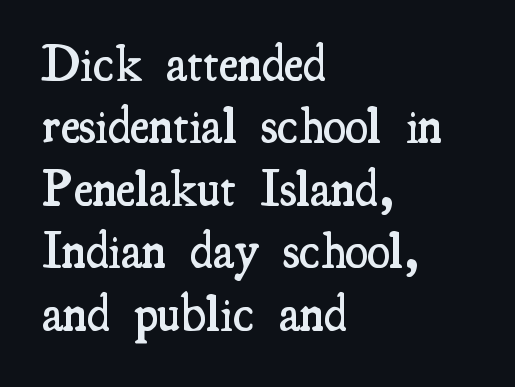
Q: Is the text bold? A: Semi-bold.
Q: Is the text italic (slanted)? A: No, it is upright.
Q: Is the typeface a serif or a sans-serif typeface? A: Serif.
Q: Is the text underlined? A: No.
Q: How is the paragraph aligned? A: Left-aligned.
Q: Is the spacing between letters normal or unusually wide? A: Normal.
Q: Width (condensed, normal, or wide)? A: Condensed.
Q: Stroke contrast? A: Medium.
Q: x-height? A: Small.
Q: Monospaced? A: No.
